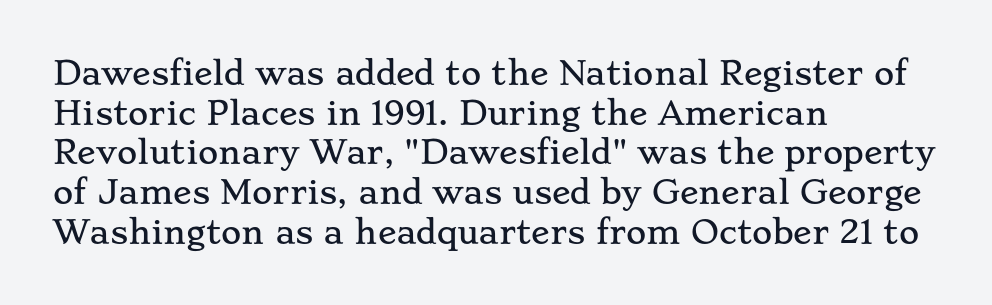
Q: Is the text italic (slanted)? A: No, it is upright.
Q: Is the typeface a serif or a sans-serif typeface? A: Serif.
Q: Is the text underlined? A: No.
Q: How is the paragraph aligned? A: Left-aligned.
Q: Is the spacing between letters normal or unusually wide? A: Normal.
Q: Is the spacing between lines tight, normal or loose? A: Normal.
Q: Width (condensed, normal, or wide)? A: Wide.
Q: Stroke contrast? A: Low.
Q: x-height? A: Small.
Q: Monospaced? A: No.
